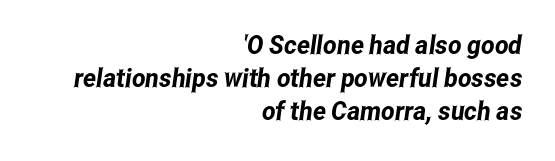
Words float on clear page, feet unadorned. One-word summary of the alignment: right. Baseline-to-baseline distance is the conventional proportion of letter height. What stands out about the letter spacing? Nothing — it is the standard amount.
